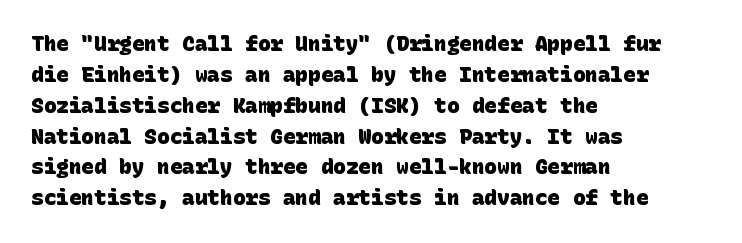
Does the weight exceed regular? Yes, all the way to bold. The gaps between neighbouring characters are ordinary and unremarkable. This rendering uses left alignment, leaving the right contour irregular. The space directly below the letters is spotless.
